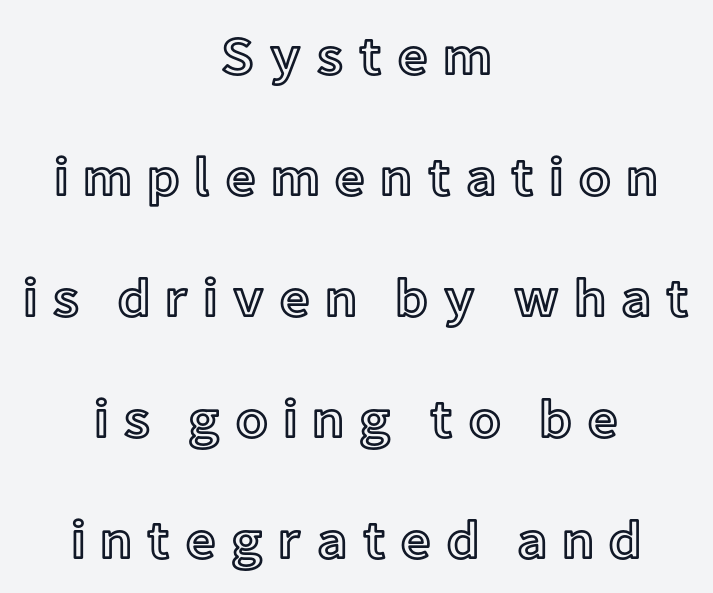
Q: Is the text italic (slanted)? A: No, it is upright.
Q: Is the text underlined? A: No.
Q: How is the paragraph aligned? A: Centered.
Q: Is the spacing between letters normal or unusually wide? A: Unusually wide.
Q: Is the spacing between lines tight, normal or loose? A: Loose.
Q: Width (condensed, normal, or wide)? A: Normal.
Q: x-height? A: Medium.
Q: Monospaced? A: No.
